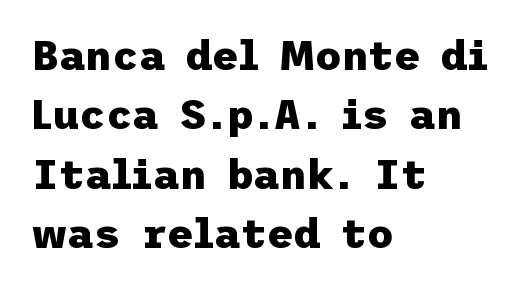
The image shows 41 px heavy sans-serif type, upright; set left-aligned, normal line spacing (1.45x), normal letter spacing, not underlined; low stroke contrast and a medium x-height.
